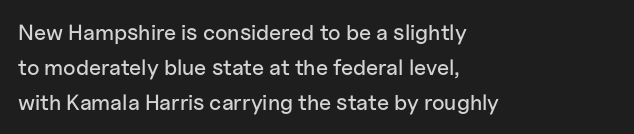
Q: Is the text italic (slanted)? A: No, it is upright.
Q: Is the text underlined? A: No.
Q: How is the paragraph aligned? A: Left-aligned.
Q: Is the spacing between letters normal or unusually wide? A: Normal.
Q: Is the spacing between lines tight, normal or loose? A: Normal.
